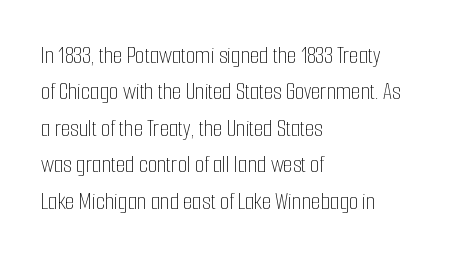
The image shows 24 px text type, upright; set left-aligned, normal line spacing (1.52x), normal letter spacing, not underlined.
